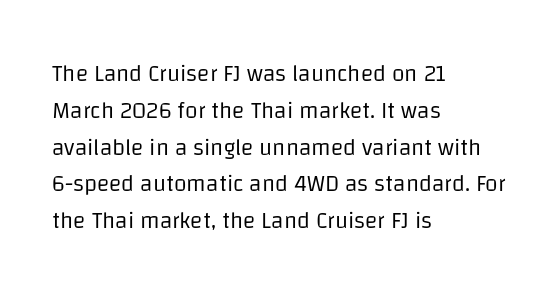
The image shows 23 px text type, upright; set left-aligned, normal line spacing (1.6x), normal letter spacing, not underlined.
